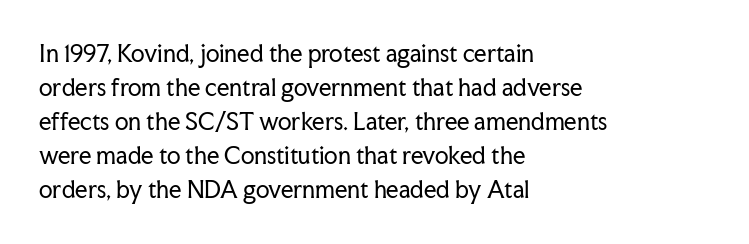
{"italic": "no", "bold": "no", "underline": "no", "align": "left", "line_spacing": "normal", "line_spacing_ratio": 1.55, "letter_spacing": "normal", "letter_spacing_em": 0.0, "glyph_px": 22}
